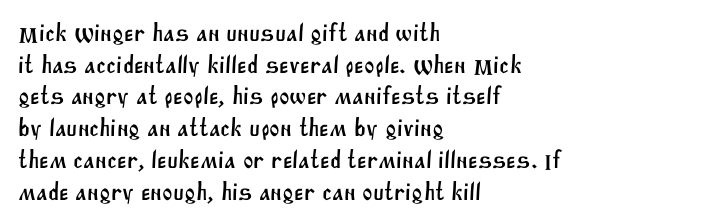
{"underline": "no", "align": "left", "line_spacing": "normal", "line_spacing_ratio": 1.27, "letter_spacing": "normal", "letter_spacing_em": 0.0, "glyph_px": 25}
